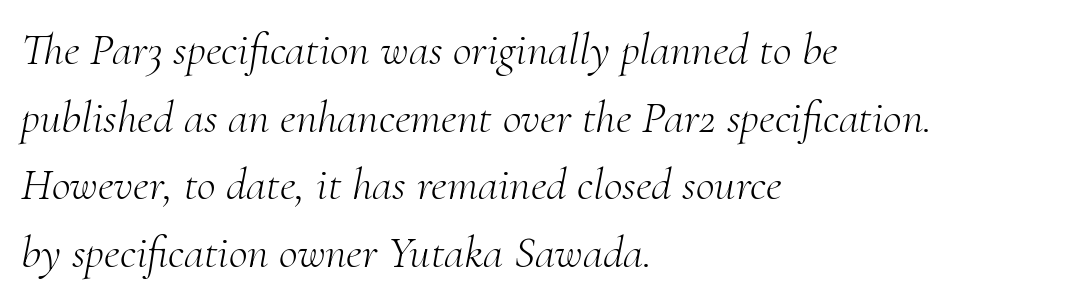
{"serif": "yes", "italic": "yes", "lean": "right", "slant_degrees": 10, "bold": "no", "weight": "light", "width": "normal", "stroke_contrast": "medium", "x_height": "small", "monospaced": "no", "underline": "no", "align": "left", "line_spacing": "normal", "line_spacing_ratio": 1.47, "letter_spacing": "normal", "letter_spacing_em": 0.0, "glyph_px": 46}
